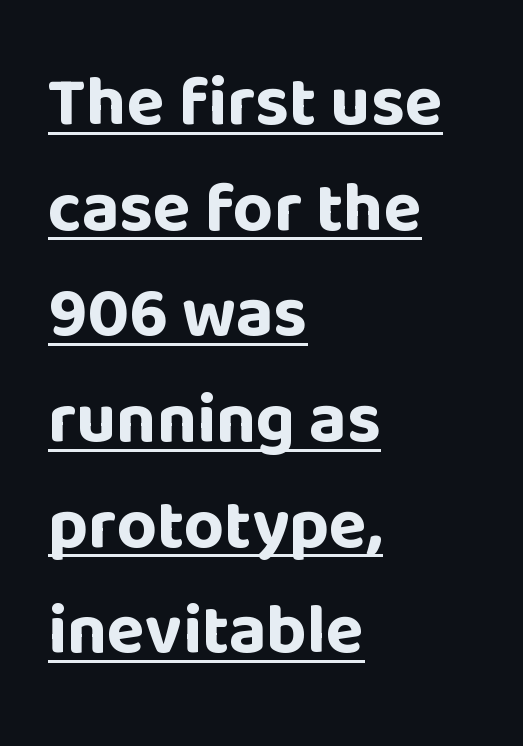
The image shows 70 px bold sans-serif type, upright; set left-aligned, normal line spacing (1.51x), normal letter spacing, underlined; low stroke contrast and a large x-height.
